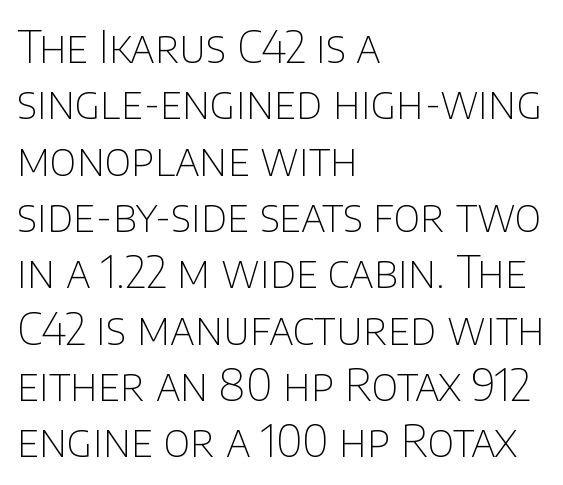
What stands out about the letter spacing? Nothing — it is the standard amount. Each stroke keeps to a modest, everyday thickness or less. Every stem runs plumb, perpendicular to the baseline. The typesetter chose a ragged-right arrangement here. Serifs: no, the terminals of the letterforms are clean. Summary of vertical rhythm: regular, with standard interline spacing.
